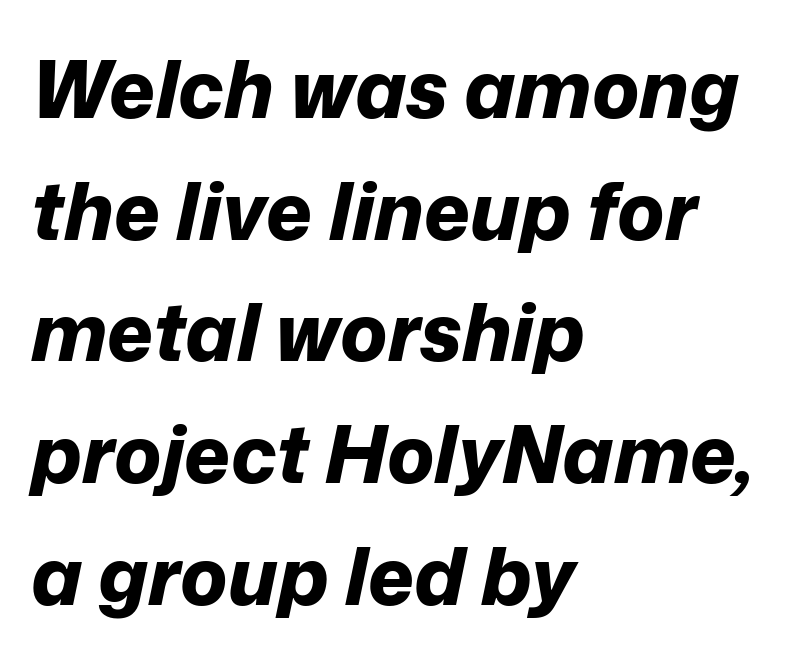
Q: Is the text bold? A: Yes.
Q: Is the text italic (slanted)? A: Yes, it leans right by about 12 degrees.
Q: Is the text underlined? A: No.
Q: How is the paragraph aligned? A: Left-aligned.
Q: Is the spacing between letters normal or unusually wide? A: Normal.
Q: Is the spacing between lines tight, normal or loose? A: Normal.
Q: Width (condensed, normal, or wide)? A: Normal.
Q: Stroke contrast? A: Low.
Q: x-height? A: Medium.
Q: Monospaced? A: No.
